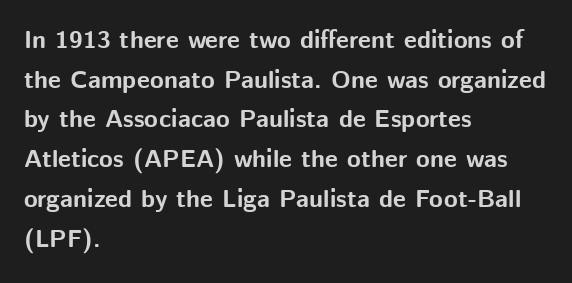
Q: Is the text bold? A: Yes.
Q: Is the text italic (slanted)? A: No, it is upright.
Q: Is the text underlined? A: No.
Q: How is the paragraph aligned? A: Left-aligned.
Q: Is the spacing between letters normal or unusually wide? A: Normal.
Q: Is the spacing between lines tight, normal or loose? A: Normal.
